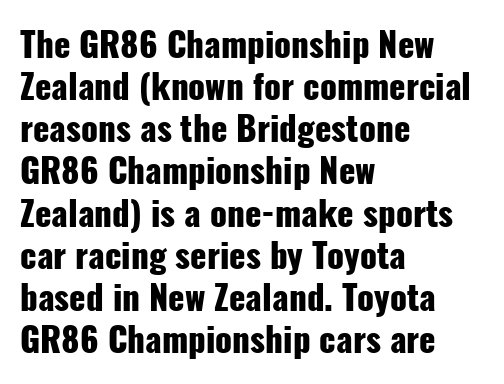
{"serif": "no", "italic": "no", "bold": "yes", "weight": "heavy", "width": "condensed", "stroke_contrast": "low", "x_height": "medium", "monospaced": "no", "underline": "no", "align": "left", "line_spacing_ratio": 1.24, "letter_spacing": "normal", "letter_spacing_em": 0.0, "glyph_px": 34}
